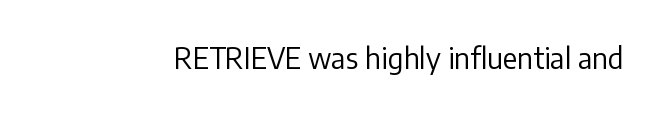
{"serif": "no", "italic": "no", "bold": "no", "weight": "regular", "width": "normal", "stroke_contrast": "low", "x_height": "medium", "monospaced": "no", "underline": "no", "letter_spacing": "normal", "letter_spacing_em": 0.0, "glyph_px": 28}
